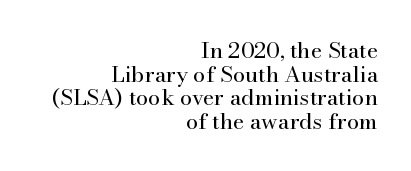
Q: Is the text bold? A: No.
Q: Is the text italic (slanted)? A: No, it is upright.
Q: Is the text underlined? A: No.
Q: How is the paragraph aligned? A: Right-aligned.
Q: Is the spacing between letters normal or unusually wide? A: Normal.
Q: Is the spacing between lines tight, normal or loose? A: Tight.
